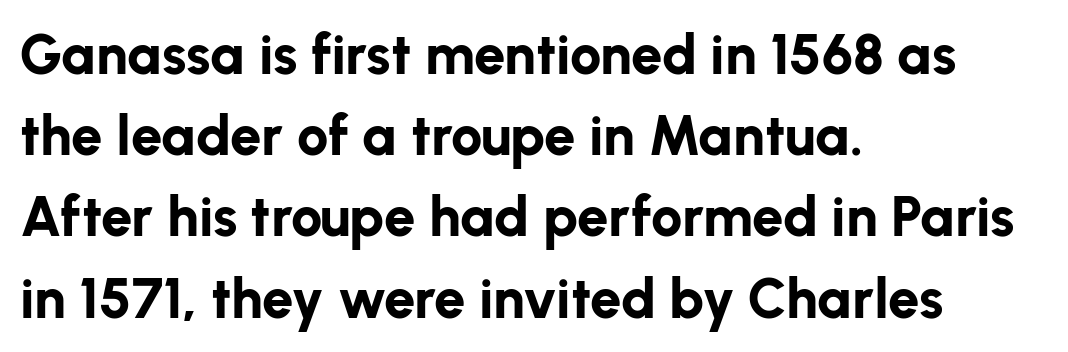
{"serif": "no", "italic": "no", "bold": "yes", "weight": "bold", "width": "normal", "stroke_contrast": "low", "x_height": "medium", "monospaced": "no", "underline": "no", "align": "left", "line_spacing": "normal", "line_spacing_ratio": 1.45, "letter_spacing": "normal", "letter_spacing_em": 0.0, "glyph_px": 56}
